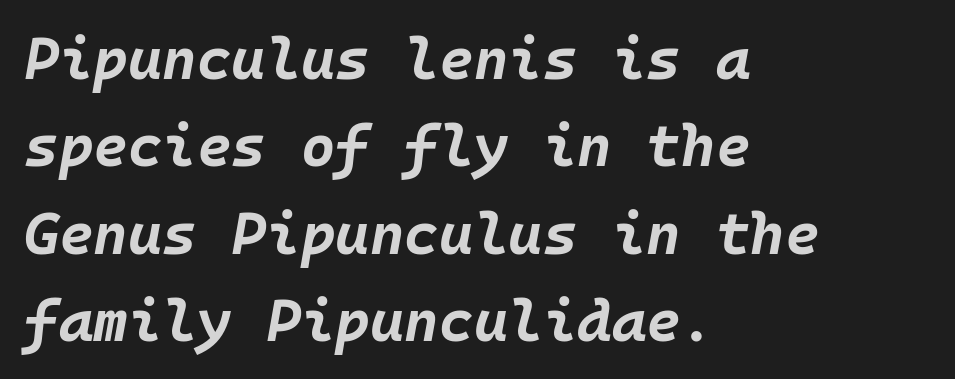
The lines are quadded left. Characters follow at the spacing the type designer built in. The words here are not underlined. Notice how descenders clear the ascenders below comfortably — that's standard leading. The font is running at its bold setting.
